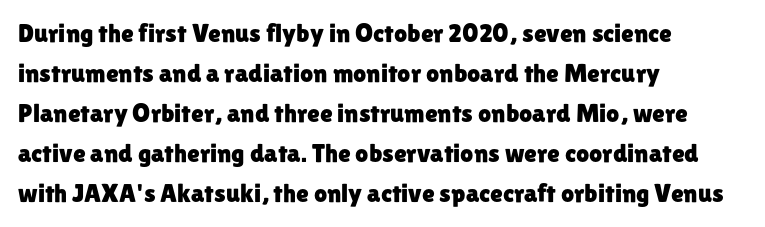
Q: Is the text italic (slanted)? A: No, it is upright.
Q: Is the text underlined? A: No.
Q: How is the paragraph aligned? A: Left-aligned.
Q: Is the spacing between letters normal or unusually wide? A: Normal.
Q: Is the spacing between lines tight, normal or loose? A: Normal.
